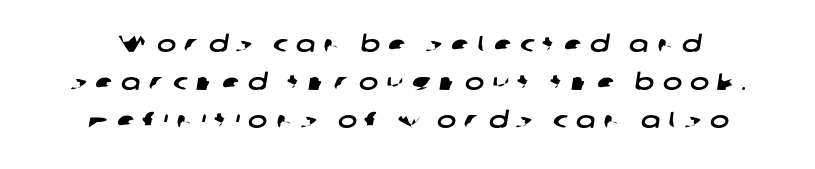
The image shows 23 px text type; set normal line spacing (1.66x), unusually wide letter spacing (+0.36 em), not underlined.
